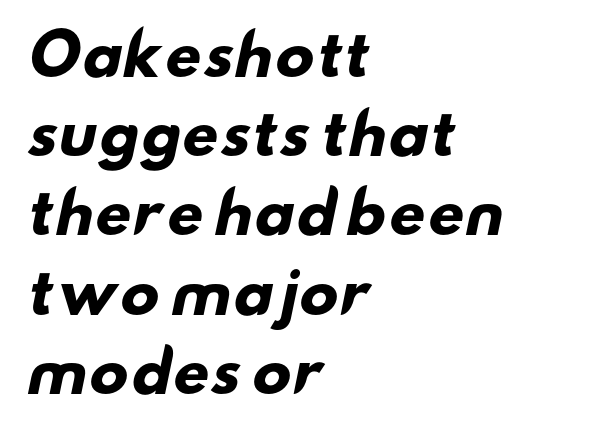
Summary of vertical rhythm: regular, with standard interline spacing. Short note: letters normally spaced. The glyphs are unaccompanied by any horizontal stroke below them. You could not count columns in this text — the font is proportionally spaced. On the weight axis this lands at bold, roughly 700.
